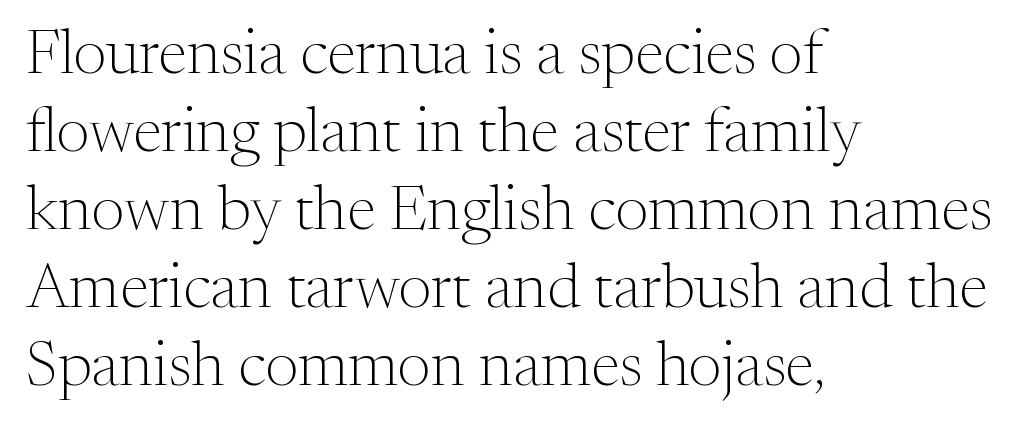
{"serif": "yes", "italic": "no", "bold": "no", "weight": "light", "width": "normal", "stroke_contrast": "medium", "x_height": "medium", "monospaced": "no", "underline": "no", "align": "left", "line_spacing_ratio": 1.24, "letter_spacing": "normal", "letter_spacing_em": 0.0, "glyph_px": 63}
